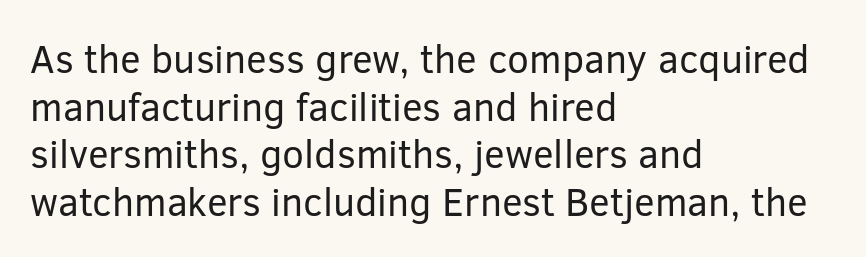
The image shows 39 px regular-weight sans-serif type, upright; set left-aligned, line spacing 1.22x, normal letter spacing, not underlined; low stroke contrast and a medium x-height.
